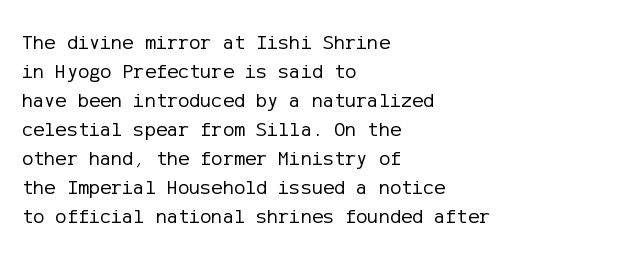
The image shows 21 px text type, upright; set left-aligned, normal line spacing (1.38x), normal letter spacing, not underlined.
